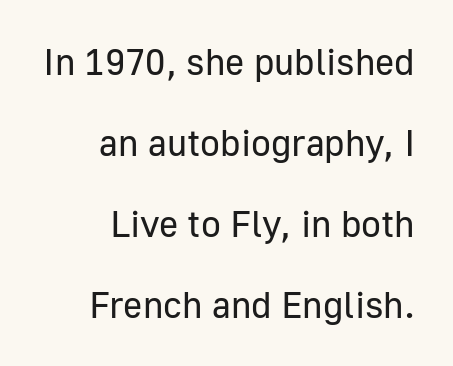
Q: Is the text bold? A: No.
Q: Is the text italic (slanted)? A: No, it is upright.
Q: Is the typeface a serif or a sans-serif typeface? A: Sans-serif.
Q: Is the text underlined? A: No.
Q: How is the paragraph aligned? A: Right-aligned.
Q: Is the spacing between letters normal or unusually wide? A: Normal.
Q: Is the spacing between lines tight, normal or loose? A: Loose.
Q: Width (condensed, normal, or wide)? A: Normal.
Q: Stroke contrast? A: Low.
Q: x-height? A: Medium.
Q: Monospaced? A: No.
